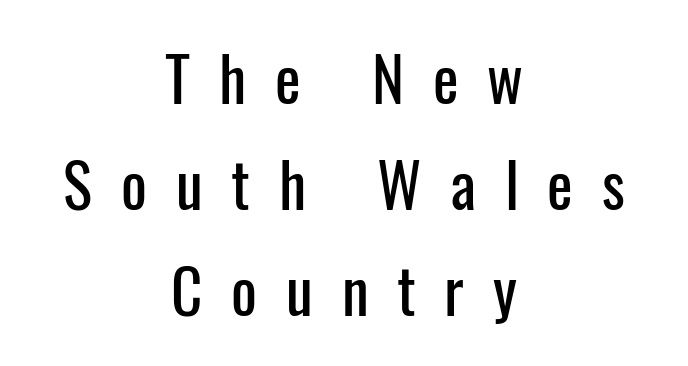
{"serif": "no", "italic": "no", "width": "condensed", "stroke_contrast": "low", "x_height": "medium", "monospaced": "no", "underline": "no", "align": "center", "line_spacing_ratio": 1.74, "letter_spacing": "wide", "letter_spacing_em": 0.47, "glyph_px": 61}
